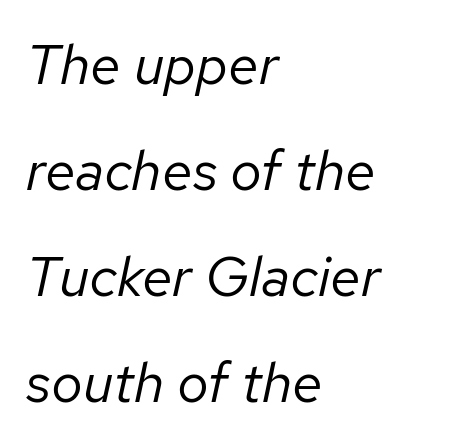
Q: Is the text bold? A: No.
Q: Is the text italic (slanted)? A: Yes, it leans right by about 12 degrees.
Q: Is the text underlined? A: No.
Q: How is the paragraph aligned? A: Left-aligned.
Q: Is the spacing between letters normal or unusually wide? A: Normal.
Q: Width (condensed, normal, or wide)? A: Normal.
Q: Stroke contrast? A: Low.
Q: x-height? A: Medium.
Q: Monospaced? A: No.
